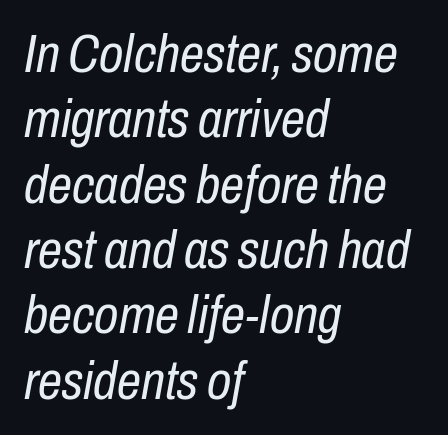
{"italic": "yes", "lean": "right", "slant_degrees": 10, "bold": "no", "weight": "regular", "width": "condensed", "stroke_contrast": "low", "x_height": "medium", "monospaced": "no", "underline": "no", "align": "left", "line_spacing_ratio": 1.21, "letter_spacing": "normal", "letter_spacing_em": 0.0, "glyph_px": 54}
